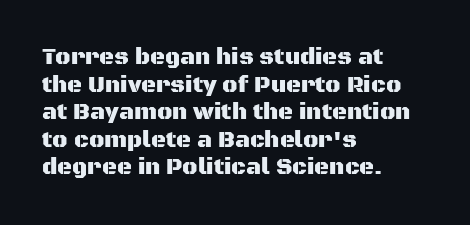
{"italic": "no", "underline": "no", "align": "left", "line_spacing_ratio": 1.2, "letter_spacing": "normal", "letter_spacing_em": 0.0, "glyph_px": 23}
